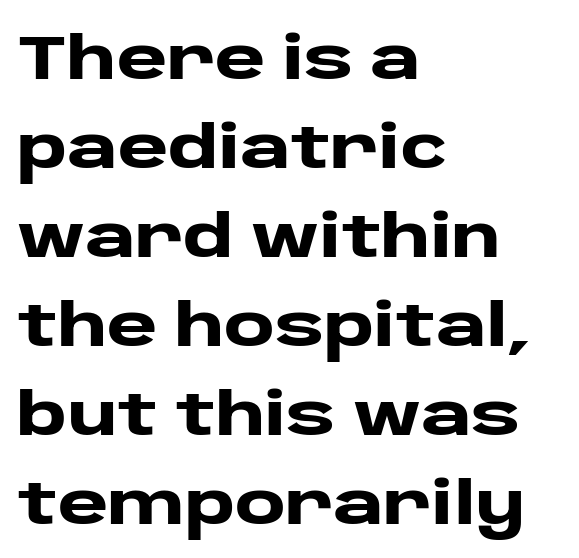
The image shows 61 px heavy, wide sans-serif type, upright; set left-aligned, normal line spacing (1.46x), normal letter spacing, not underlined; low stroke contrast and a large x-height.
